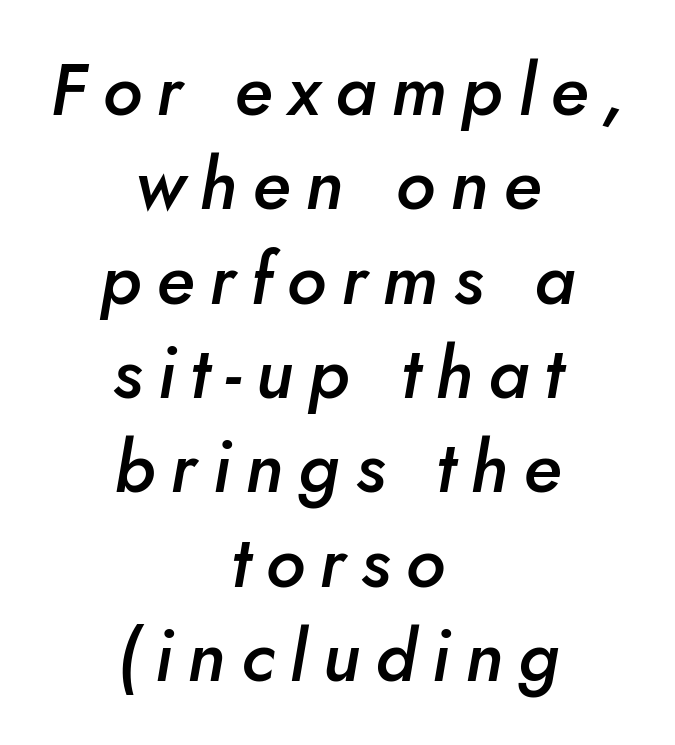
{"italic": "yes", "lean": "right", "slant_degrees": 10, "bold": "semi", "weight": "semibold", "width": "normal", "stroke_contrast": "low", "x_height": "small", "monospaced": "no", "underline": "no", "align": "center", "line_spacing": "normal", "line_spacing_ratio": 1.31, "letter_spacing": "wide", "letter_spacing_em": 0.21, "glyph_px": 72}
